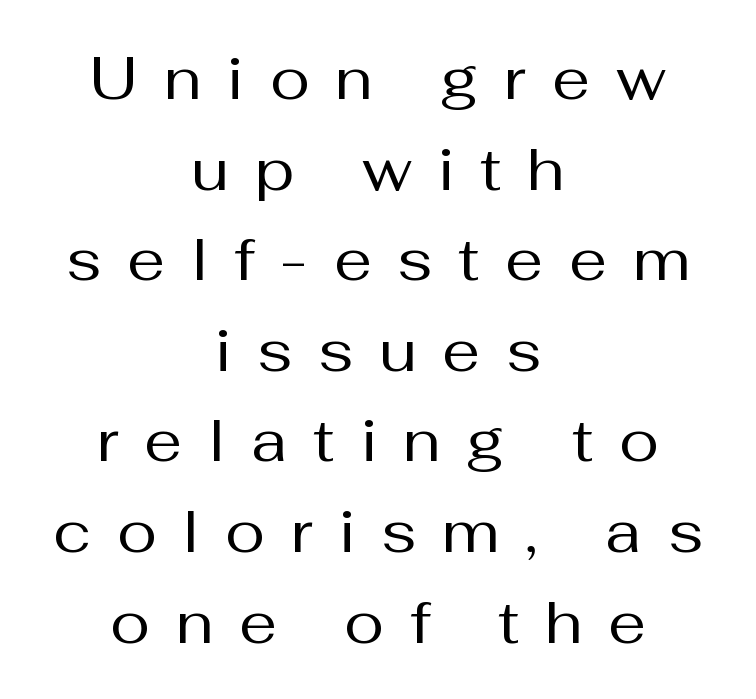
The image shows 60 px regular-weight sans-serif type, upright; set centered, normal line spacing (1.51x), unusually wide letter spacing (+0.43 em), not underlined; medium stroke contrast and a medium x-height.
